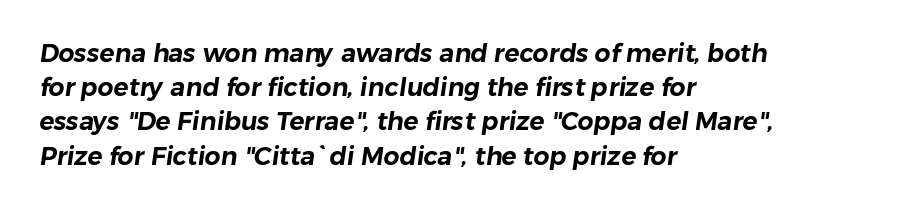
{"underline": "no", "align": "left", "line_spacing": "normal", "line_spacing_ratio": 1.37, "letter_spacing": "normal", "letter_spacing_em": 0.0, "glyph_px": 25}
